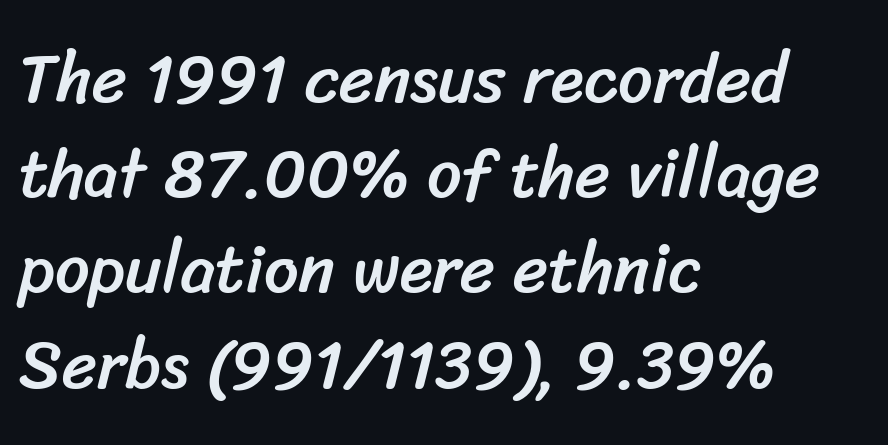
{"serif": "no", "width": "normal", "stroke_contrast": "low", "x_height": "medium", "monospaced": "no", "underline": "no", "align": "left", "line_spacing": "normal", "line_spacing_ratio": 1.4, "letter_spacing": "normal", "letter_spacing_em": 0.0, "glyph_px": 68}
